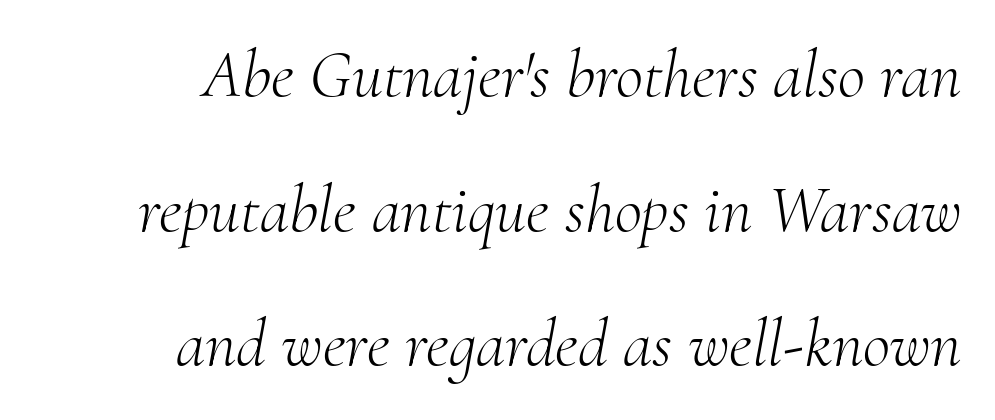
{"serif": "yes", "italic": "yes", "lean": "right", "slant_degrees": 10, "bold": "no", "weight": "light", "width": "normal", "stroke_contrast": "medium", "x_height": "small", "monospaced": "no", "underline": "no", "align": "right", "line_spacing": "loose", "line_spacing_ratio": 2.01, "letter_spacing": "normal", "letter_spacing_em": 0.0, "glyph_px": 67}
